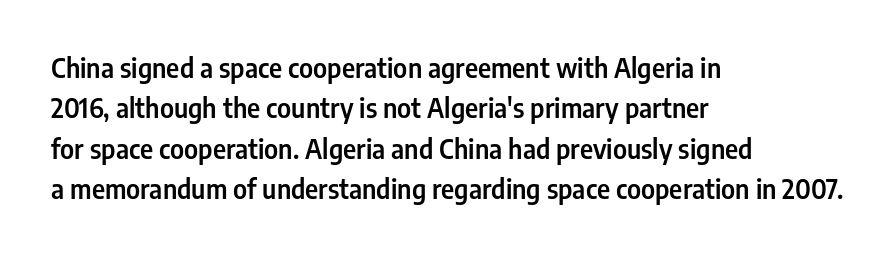
This rendering uses left alignment, leaving the right contour irregular. The vertical gap from one line to the next is medium. The space beneath each line is pristine and unruled. Does extra space separate the letters? No, they use regular spacing. Every character sits straight up, as roman type does.
